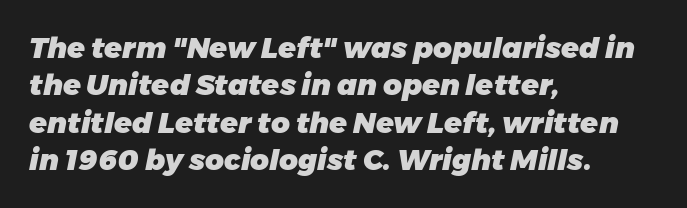
The image shows 29 px heavy type, italic (leaning right); set left-aligned, normal line spacing (1.29x), normal letter spacing, not underlined; low stroke contrast and a medium x-height.
